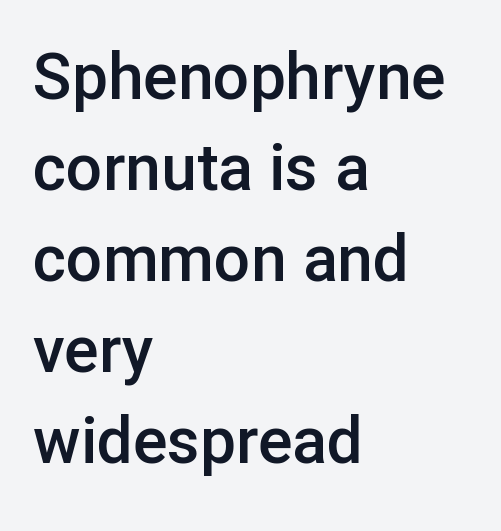
The image shows 64 px semibold sans-serif type, upright; set left-aligned, normal line spacing (1.42x), normal letter spacing, not underlined; low stroke contrast and a medium x-height.
